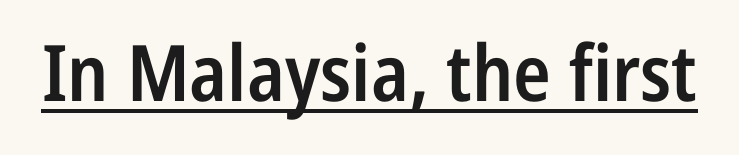
Q: Is the text bold? A: Semi-bold.
Q: Is the text italic (slanted)? A: No, it is upright.
Q: Is the typeface a serif or a sans-serif typeface? A: Sans-serif.
Q: Is the text underlined? A: Yes.
Q: Is the spacing between letters normal or unusually wide? A: Normal.
Q: Width (condensed, normal, or wide)? A: Condensed.
Q: Stroke contrast? A: Low.
Q: x-height? A: Medium.
Q: Monospaced? A: No.
